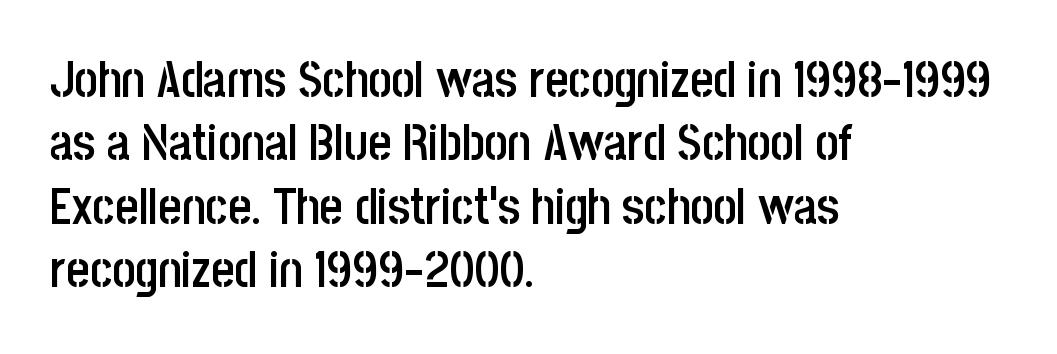
Normally led — the rows are evenly, conventionally spaced. All the whitespace from short lines collects on the right. The face used here is rendered with its standard letterfit. Underline: absent. This sample has the flowing, uneven cadence of proportional lettering. Is this a sans? Yes — the strokes have no serifs.
